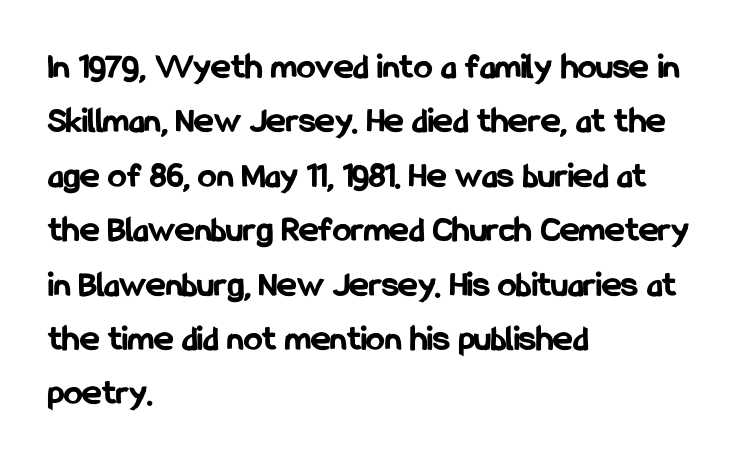
Look at the bottom of the vertical strokes: they stop flat, with no serifs. Just letters on the line, the space beneath them empty. Whoever set this chose a conventional vertical rhythm. You can tell it's not italic because the verticals are truly vertical.
